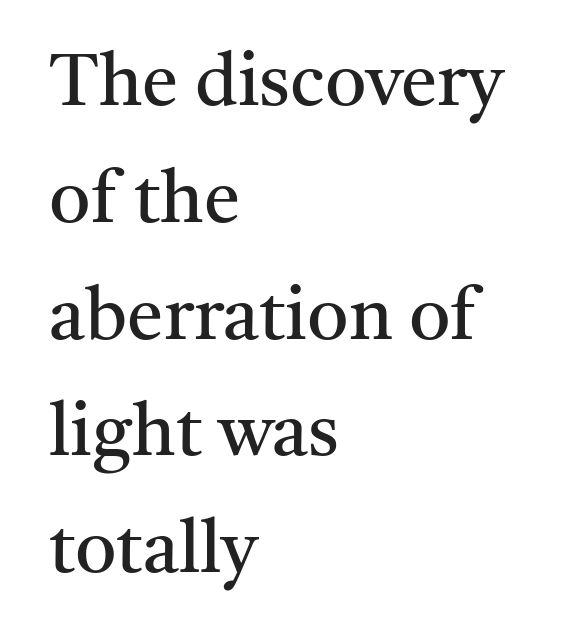
{"serif": "yes", "italic": "no", "bold": "no", "weight": "regular", "width": "normal", "stroke_contrast": "medium", "x_height": "medium", "monospaced": "no", "underline": "no", "align": "left", "line_spacing": "normal", "line_spacing_ratio": 1.6, "letter_spacing": "normal", "letter_spacing_em": 0.0, "glyph_px": 73}
